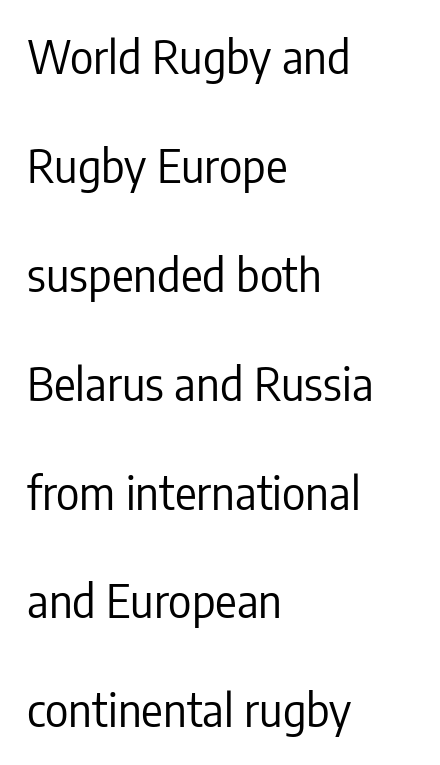
Q: Is the text bold? A: No.
Q: Is the text italic (slanted)? A: No, it is upright.
Q: Is the typeface a serif or a sans-serif typeface? A: Sans-serif.
Q: Is the text underlined? A: No.
Q: How is the paragraph aligned? A: Left-aligned.
Q: Is the spacing between letters normal or unusually wide? A: Normal.
Q: Is the spacing between lines tight, normal or loose? A: Loose.
Q: Width (condensed, normal, or wide)? A: Condensed.
Q: Stroke contrast? A: Low.
Q: x-height? A: Medium.
Q: Monospaced? A: No.
